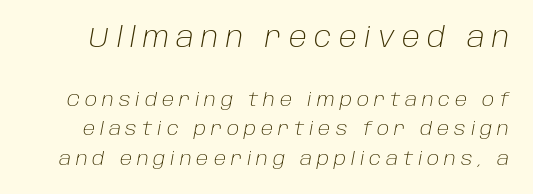
The image shows 28 px light type, italic (leaning right); set normal line spacing (1.55x), unusually wide letter spacing (+0.26 em), not underlined; the first (top) block is 1.47x larger; low stroke contrast and a large x-height.
